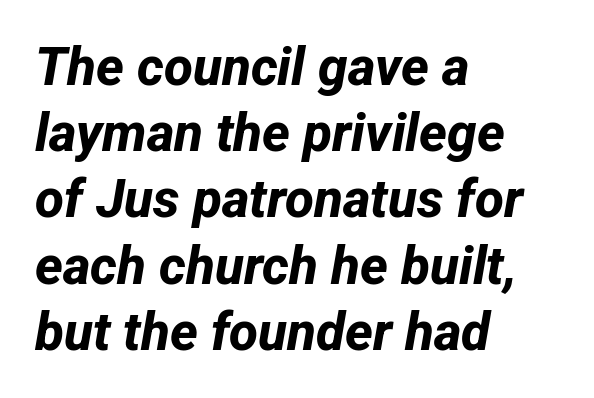
Q: Is the text bold? A: Yes.
Q: Is the typeface a serif or a sans-serif typeface? A: Sans-serif.
Q: Is the text underlined? A: No.
Q: How is the paragraph aligned? A: Left-aligned.
Q: Is the spacing between letters normal or unusually wide? A: Normal.
Q: Is the spacing between lines tight, normal or loose? A: Normal.
Q: Width (condensed, normal, or wide)? A: Normal.
Q: Stroke contrast? A: Low.
Q: x-height? A: Medium.
Q: Monospaced? A: No.
